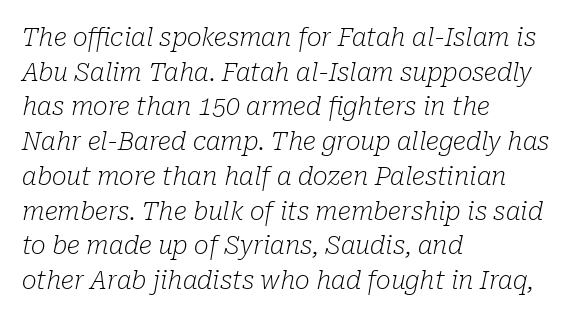
The image shows 25 px text type, italic (leaning right); set left-aligned, normal line spacing (1.39x), normal letter spacing, not underlined.
